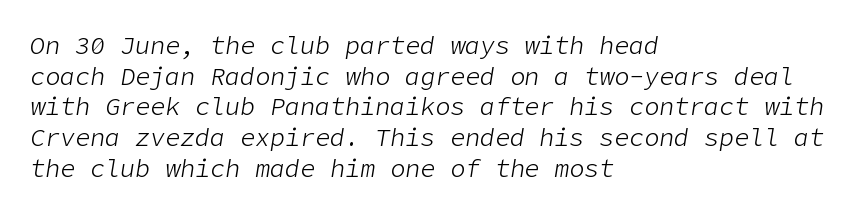
{"italic": "yes", "lean": "right", "slant_degrees": 9, "bold": "no", "underline": "no", "align": "left", "line_spacing_ratio": 1.23, "letter_spacing": "normal", "letter_spacing_em": 0.0, "glyph_px": 25}
